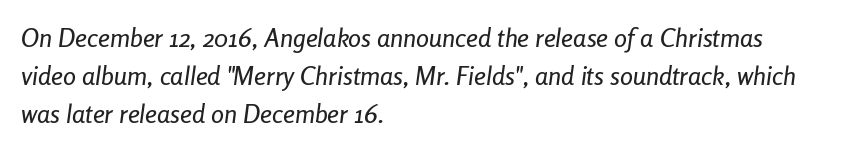
Q: Is the text italic (slanted)? A: Yes, it leans right by about 8 degrees.
Q: Is the text underlined? A: No.
Q: How is the paragraph aligned? A: Left-aligned.
Q: Is the spacing between letters normal or unusually wide? A: Normal.
Q: Is the spacing between lines tight, normal or loose? A: Normal.
